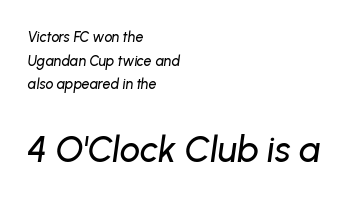
{"italic": "yes", "lean": "right", "slant_degrees": 8, "width": "normal", "stroke_contrast": "low", "x_height": "medium", "monospaced": "no", "underline": "no", "align": "left", "line_spacing": "normal", "line_spacing_ratio": 1.68, "letter_spacing": "normal", "letter_spacing_em": 0.0, "larger_block": "second", "size_ratio": 2.57, "glyph_px": 36}
